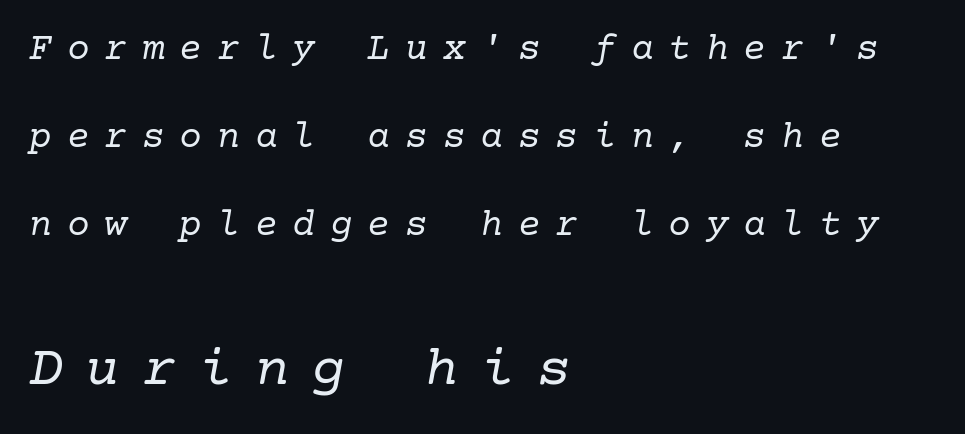
The image shows 57 px regular-weight serif type, italic (leaning right); set left-aligned, loose line spacing (2.32x), unusually wide letter spacing (+0.39 em), not underlined; the second (bottom) block is 1.5x larger; low stroke contrast and a medium x-height.
